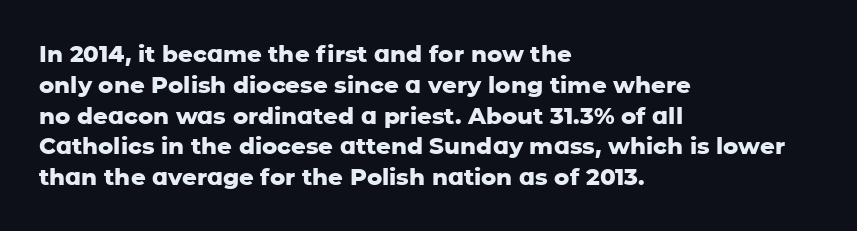
Q: Is the text bold? A: Yes.
Q: Is the text italic (slanted)? A: No, it is upright.
Q: Is the text underlined? A: No.
Q: How is the paragraph aligned? A: Left-aligned.
Q: Is the spacing between letters normal or unusually wide? A: Normal.
Q: Is the spacing between lines tight, normal or loose? A: Normal.
